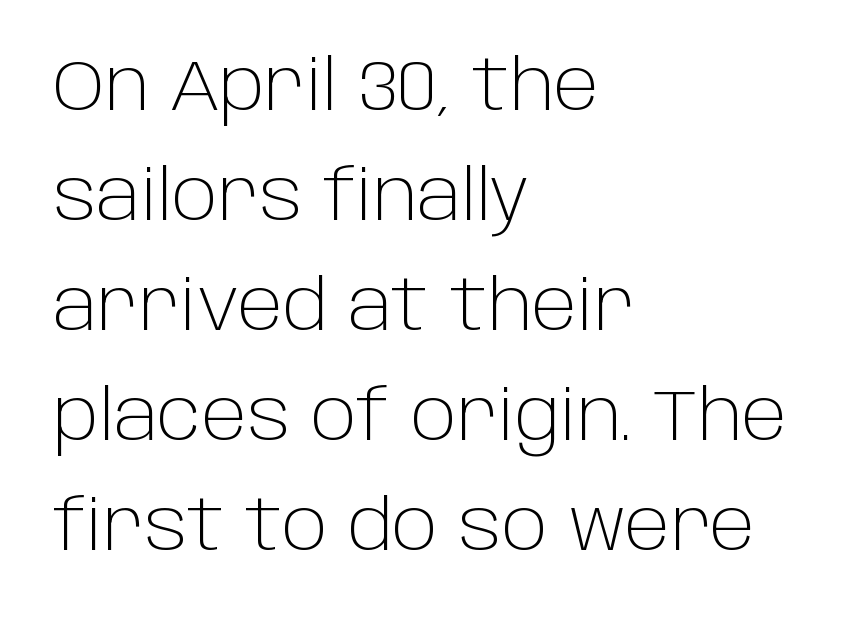
{"serif": "no", "italic": "no", "bold": "no", "weight": "light", "width": "normal", "stroke_contrast": "low", "x_height": "large", "monospaced": "no", "underline": "no", "align": "left", "line_spacing": "normal", "line_spacing_ratio": 1.55, "letter_spacing": "normal", "letter_spacing_em": 0.0, "glyph_px": 71}
